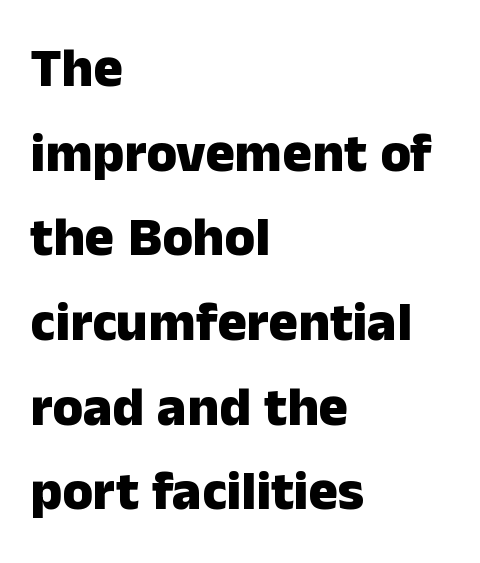
The image shows 55 px heavy sans-serif type, upright; set left-aligned, normal line spacing (1.54x), normal letter spacing, not underlined; low stroke contrast and a medium x-height.
